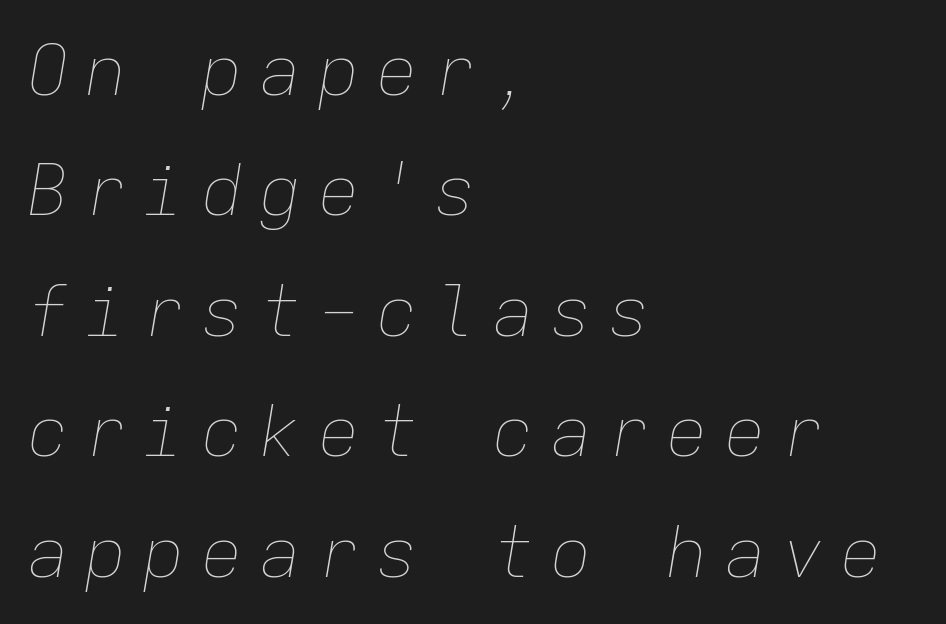
{"italic": "yes", "lean": "right", "slant_degrees": 9, "bold": "no", "weight": "thin", "width": "normal", "stroke_contrast": "low", "x_height": "medium", "monospaced": "yes", "underline": "no", "align": "left", "line_spacing_ratio": 1.72, "letter_spacing": "wide", "letter_spacing_em": 0.23, "glyph_px": 70}
